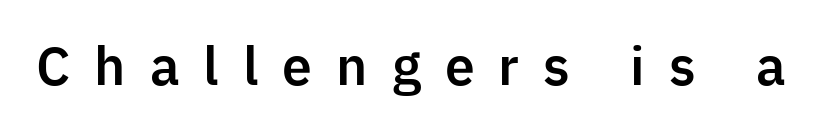
Q: Is the text italic (slanted)? A: No, it is upright.
Q: Is the typeface a serif or a sans-serif typeface? A: Sans-serif.
Q: Is the text underlined? A: No.
Q: Is the spacing between letters normal or unusually wide? A: Unusually wide.
Q: Width (condensed, normal, or wide)? A: Normal.
Q: Stroke contrast? A: Low.
Q: x-height? A: Medium.
Q: Monospaced? A: No.
